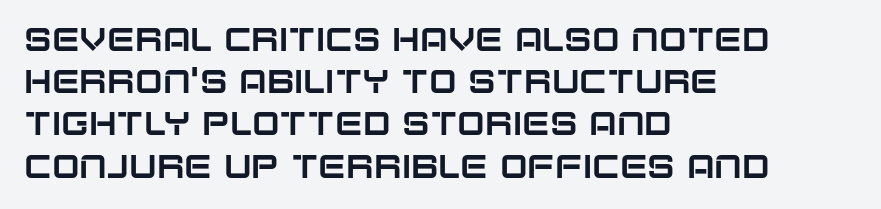
Each new line begins a customary step beneath the previous one. Each word holds together tightly as a unit, with standard inter-letter gaps. You can tell from the bare stems that sans-serif type was used. The rendering uses natural spacing where letterforms have individual widths. Designer's note — italics off, roman on. Which margin do the lines hug? The left one — the right edge is uneven.
